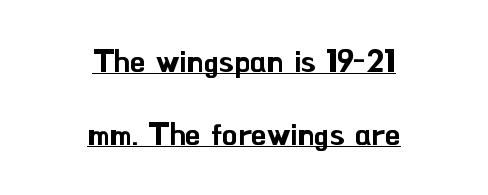
Serif or sans? Sans — the stroke terminals are bare. Descenders here cross a horizontal rule under the line. The typesetter chose a symmetrical, centered arrangement here. The passage shown stacks its lines with a broad gap.
